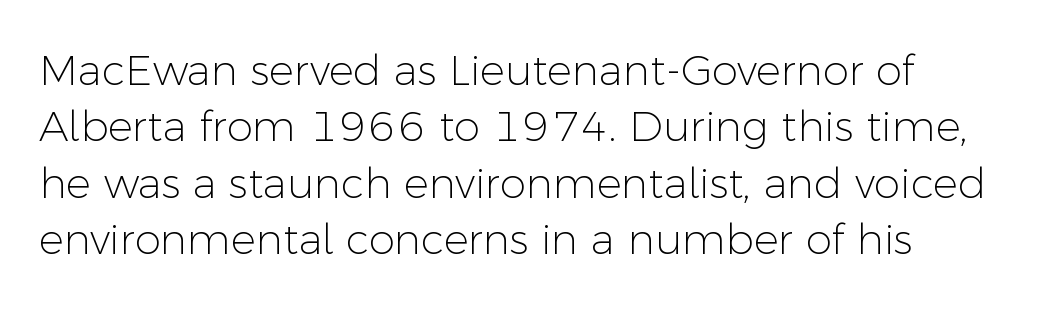
The image shows 42 px light sans-serif type, upright; set left-aligned, normal line spacing (1.34x), normal letter spacing, not underlined; low stroke contrast and a medium x-height.
